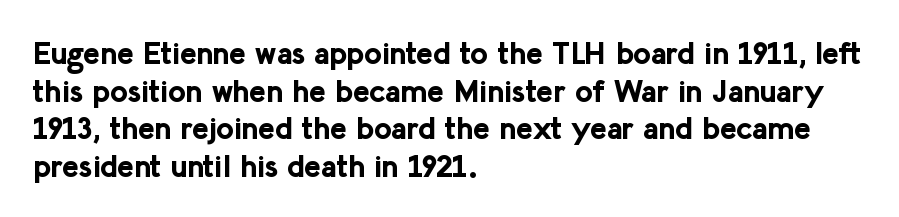
The image shows 31 px bold sans-serif type, upright; set left-aligned, line spacing 1.21x, normal letter spacing, not underlined; low stroke contrast and a medium x-height.
